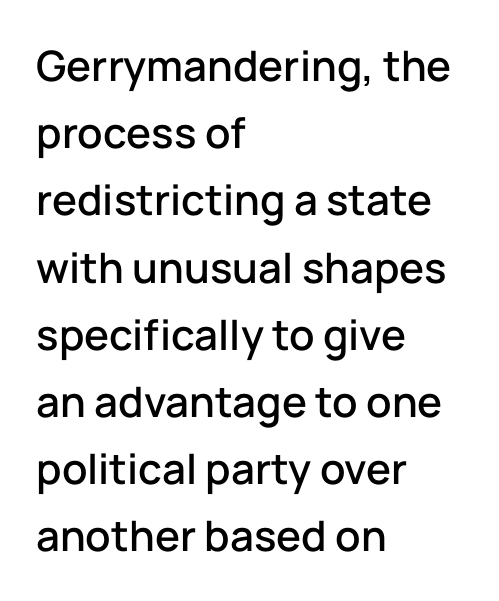
The words here are not underlined. Examine the stroke ends and you'll find no serifs. The rendering anchors every line to the left-hand side. Notice how descenders clear the ascenders below comfortably — that's standard leading. Varying glyph widths throughout — classic text-font behaviour. The typography opts for an upright posture over an oblique one.
